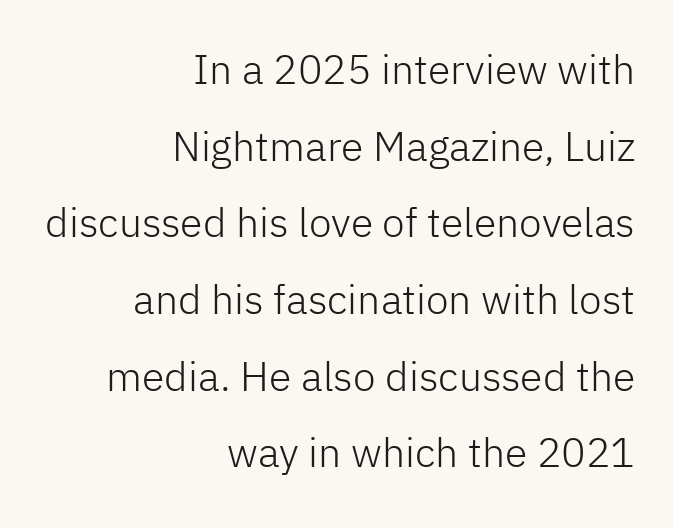
Q: Is the text bold? A: No.
Q: Is the text italic (slanted)? A: No, it is upright.
Q: Is the typeface a serif or a sans-serif typeface? A: Sans-serif.
Q: Is the text underlined? A: No.
Q: How is the paragraph aligned? A: Right-aligned.
Q: Is the spacing between letters normal or unusually wide? A: Normal.
Q: Width (condensed, normal, or wide)? A: Normal.
Q: Stroke contrast? A: Low.
Q: x-height? A: Medium.
Q: Monospaced? A: No.
